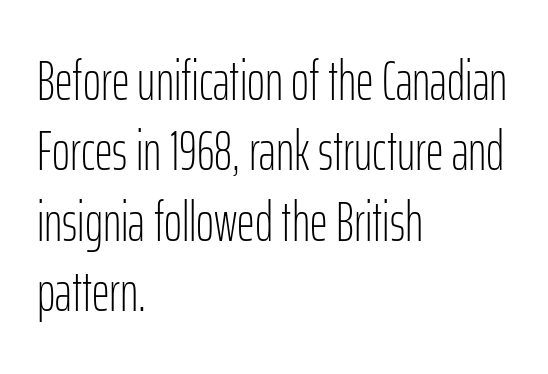
The image shows 55 px light, condensed sans-serif type, upright; set left-aligned, normal line spacing (1.28x), normal letter spacing, not underlined; low stroke contrast and a medium x-height.
